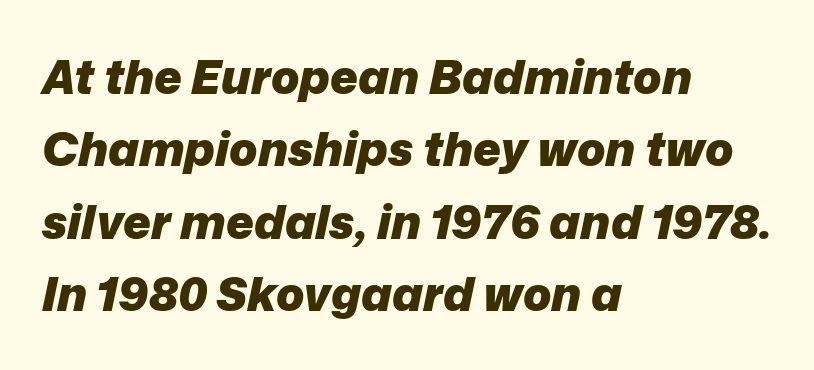
{"italic": "yes", "lean": "right", "slant_degrees": 12, "bold": "yes", "weight": "heavy", "width": "normal", "stroke_contrast": "low", "x_height": "medium", "monospaced": "no", "underline": "no", "align": "left", "line_spacing": "normal", "line_spacing_ratio": 1.54, "letter_spacing": "normal", "letter_spacing_em": 0.0, "glyph_px": 47}
